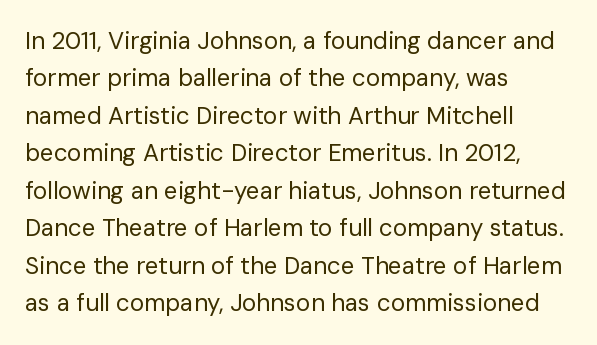
Evenly set lines give the paragraph a standard silhouette. Here the glyphs are tracked normally, forming tight word shapes. Rule under the text: the space is simply empty. Italic? Not at all — the glyphs are vertical. These glyphs show unthickened strokes, regular width or finer.
